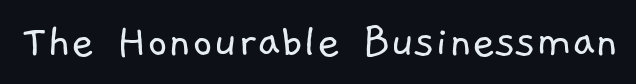
The image shows 50 px light sans-serif type; set normal letter spacing, not underlined; low stroke contrast and a medium x-height.
